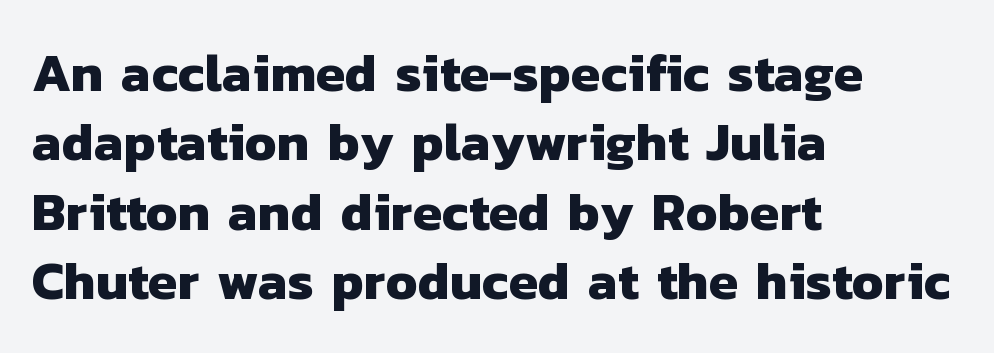
You could not count columns in this text — the font is proportionally spaced. Lines of text with bare space underneath. Typeset ragged right — the left edge is the straight one. Plenty of ink on the page — the face is bold. Nope, no serifs anywhere on these letters. There is no visible air inserted between adjacent glyphs.
